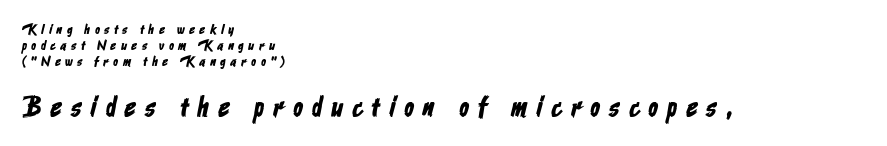
{"serif": "no", "width": "condensed", "stroke_contrast": "low", "x_height": "medium", "monospaced": "no", "underline": "no", "align": "left", "line_spacing_ratio": 1.16, "letter_spacing": "wide", "letter_spacing_em": 0.34, "larger_block": "second", "size_ratio": 2.0, "glyph_px": 28}
